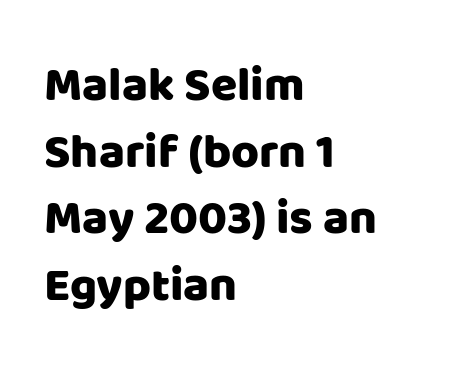
Q: Is the text italic (slanted)? A: No, it is upright.
Q: Is the typeface a serif or a sans-serif typeface? A: Sans-serif.
Q: Is the text underlined? A: No.
Q: How is the paragraph aligned? A: Left-aligned.
Q: Is the spacing between letters normal or unusually wide? A: Normal.
Q: Is the spacing between lines tight, normal or loose? A: Normal.
Q: Width (condensed, normal, or wide)? A: Normal.
Q: Stroke contrast? A: Low.
Q: x-height? A: Large.
Q: Monospaced? A: No.
